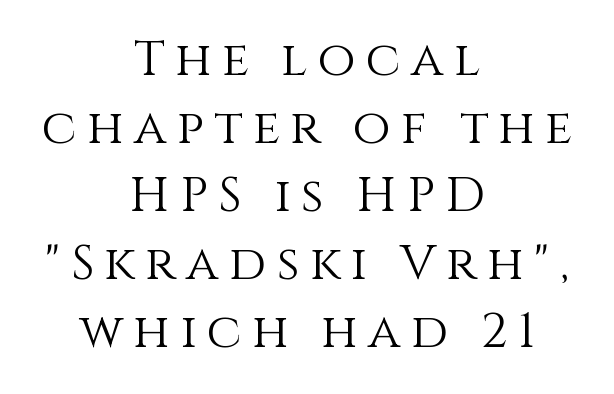
{"italic": "no", "bold": "no", "weight": "light", "width": "normal", "stroke_contrast": "medium", "x_height": "large", "monospaced": "no", "underline": "no", "align": "center", "line_spacing": "normal", "line_spacing_ratio": 1.39, "letter_spacing": "wide", "letter_spacing_em": 0.21, "glyph_px": 49}
